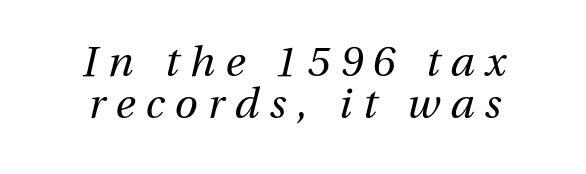
The image shows 42 px regular-weight type, italic (leaning right); set centered, tight line spacing (1.01x), unusually wide letter spacing (+0.25 em), not underlined; medium stroke contrast and a medium x-height.
